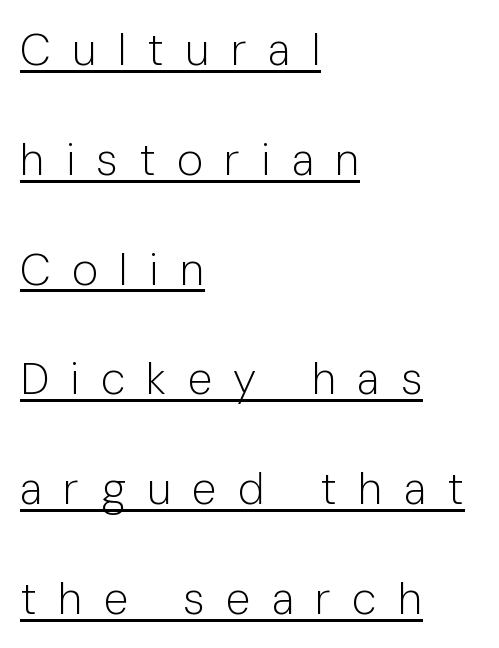
The image shows 45 px light sans-serif type, upright; set left-aligned, loose line spacing (2.44x), unusually wide letter spacing (+0.47 em), underlined; low stroke contrast and a medium x-height.
